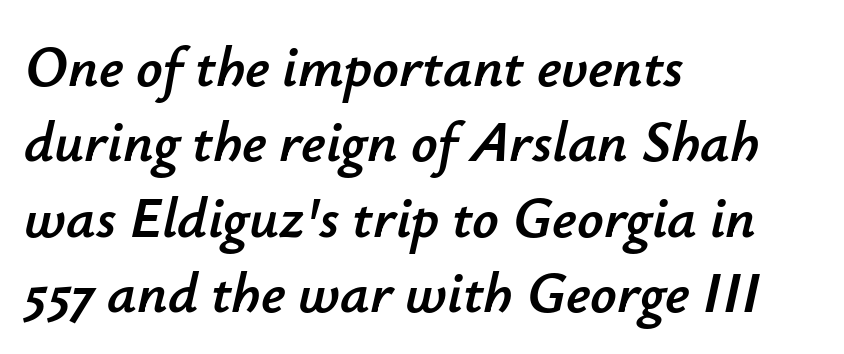
The image shows 58 px text type, italic (leaning right); set left-aligned, normal line spacing (1.3x), normal letter spacing, not underlined; low stroke contrast and a small x-height.
